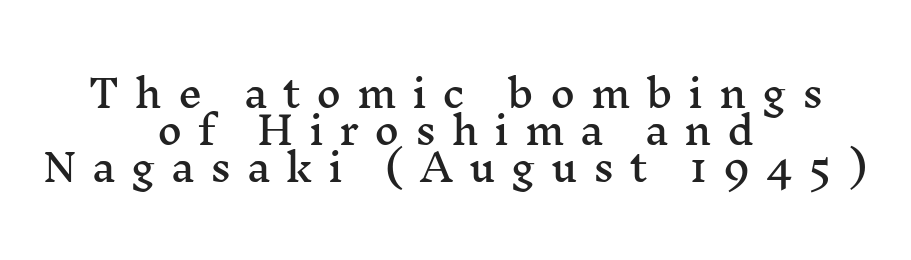
{"serif": "yes", "italic": "no", "width": "wide", "stroke_contrast": "medium", "x_height": "medium", "monospaced": "no", "underline": "no", "align": "center", "line_spacing": "tight", "line_spacing_ratio": 0.98, "letter_spacing": "wide", "letter_spacing_em": 0.41, "glyph_px": 38}
